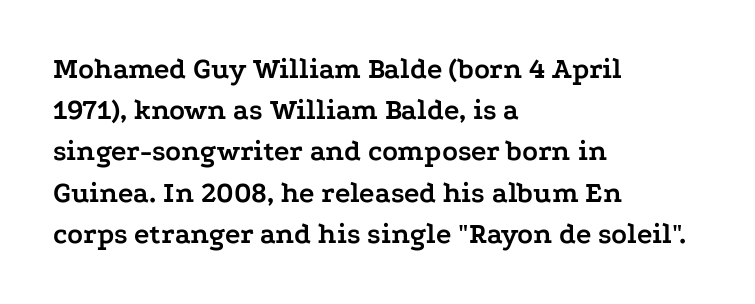
The image shows 29 px semibold, wide serif type, upright; set left-aligned, normal line spacing (1.42x), normal letter spacing, not underlined; low stroke contrast and a medium x-height.
